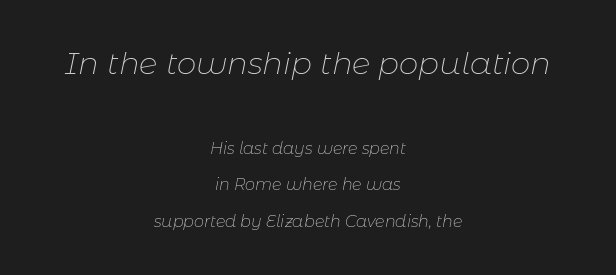
The image shows 31 px thin type, italic (leaning right); set centered, loose line spacing (2.27x), normal letter spacing, not underlined; the first (top) block is 1.94x larger; low stroke contrast and a medium x-height.
